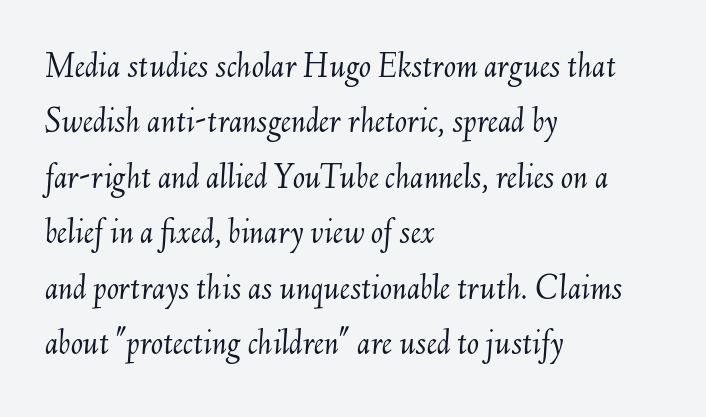
{"italic": "yes", "lean": "right", "slant_degrees": 6, "bold": "no", "weight": "light", "width": "normal", "stroke_contrast": "medium", "x_height": "small", "monospaced": "no", "underline": "no", "align": "left", "line_spacing": "normal", "line_spacing_ratio": 1.54, "letter_spacing": "normal", "letter_spacing_em": 0.0, "glyph_px": 36}
